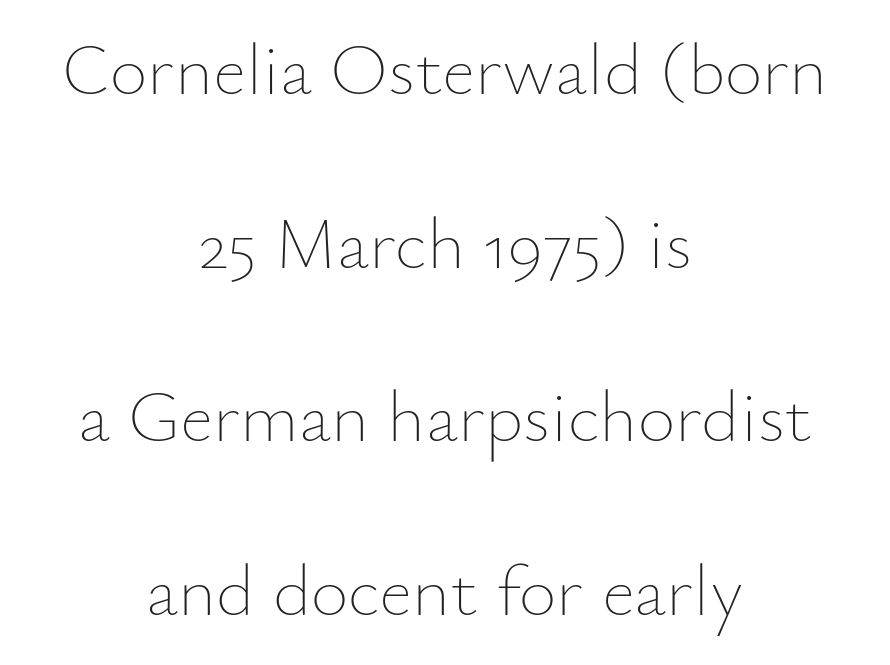
The image shows 73 px thin type, upright; set centered, loose line spacing (2.38x), normal letter spacing, not underlined; low stroke contrast and a small x-height.
